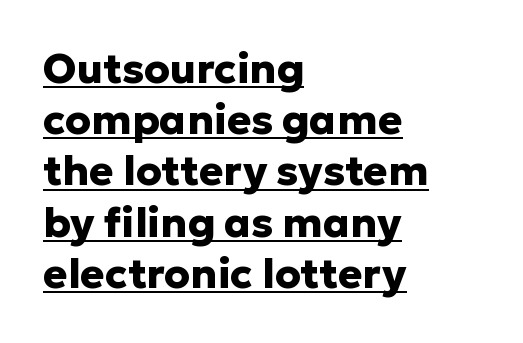
The image shows 41 px heavy sans-serif type, upright; set left-aligned, normal line spacing (1.25x), normal letter spacing, underlined; low stroke contrast and a medium x-height.
